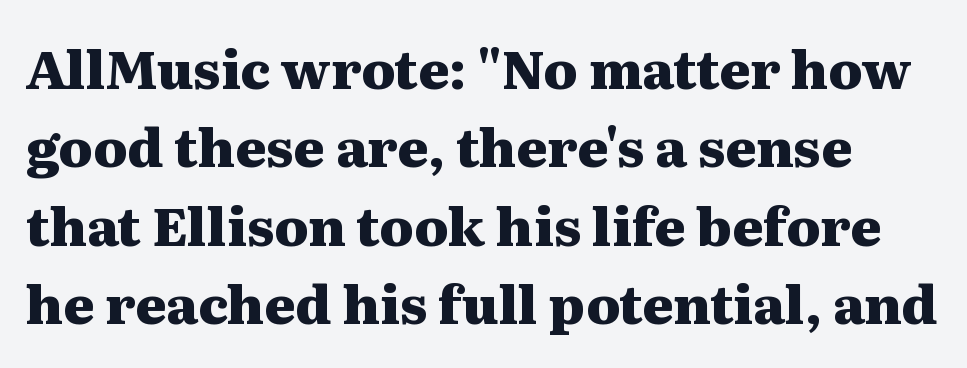
Q: Is the text bold? A: Yes.
Q: Is the text italic (slanted)? A: No, it is upright.
Q: Is the typeface a serif or a sans-serif typeface? A: Serif.
Q: Is the text underlined? A: No.
Q: Is the spacing between letters normal or unusually wide? A: Normal.
Q: Is the spacing between lines tight, normal or loose? A: Normal.
Q: Width (condensed, normal, or wide)? A: Wide.
Q: Stroke contrast? A: Medium.
Q: x-height? A: Medium.
Q: Monospaced? A: No.
